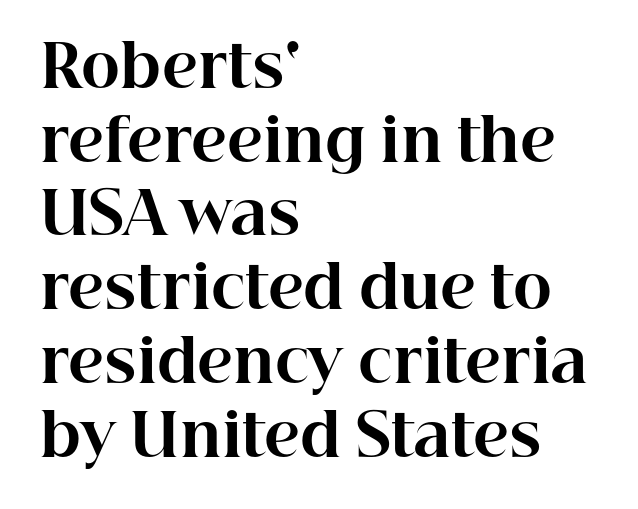
{"serif": "yes", "italic": "no", "bold": "yes", "weight": "bold", "width": "normal", "stroke_contrast": "high", "x_height": "medium", "monospaced": "no", "underline": "no", "align": "left", "line_spacing": "normal", "line_spacing_ratio": 1.25, "letter_spacing": "normal", "letter_spacing_em": 0.0, "glyph_px": 59}
